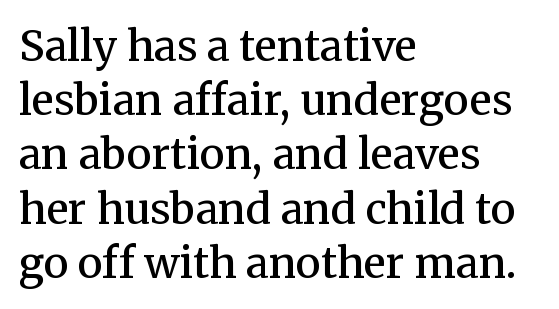
{"serif": "yes", "italic": "no", "bold": "semi", "weight": "semibold", "width": "normal", "stroke_contrast": "medium", "x_height": "medium", "monospaced": "no", "underline": "no", "align": "left", "line_spacing": "normal", "line_spacing_ratio": 1.29, "letter_spacing": "normal", "letter_spacing_em": 0.0, "glyph_px": 42}
